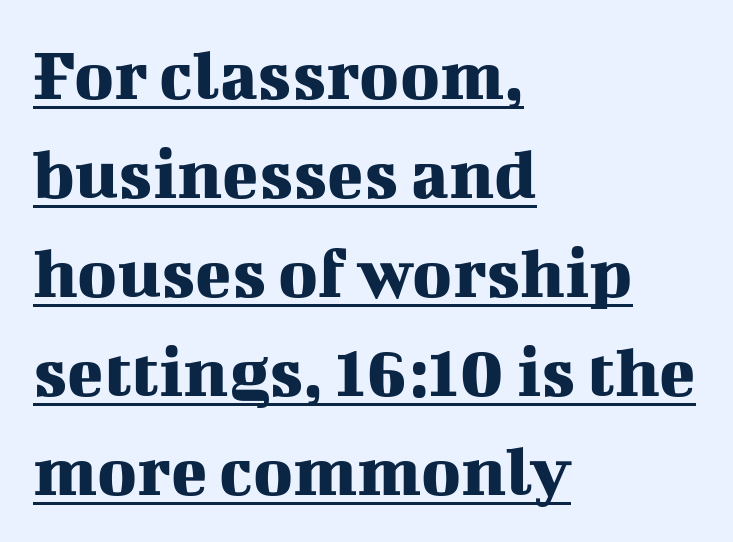
Q: Is the text italic (slanted)? A: No, it is upright.
Q: Is the typeface a serif or a sans-serif typeface? A: Serif.
Q: Is the text underlined? A: Yes.
Q: How is the paragraph aligned? A: Left-aligned.
Q: Is the spacing between letters normal or unusually wide? A: Normal.
Q: Is the spacing between lines tight, normal or loose? A: Normal.
Q: Width (condensed, normal, or wide)? A: Normal.
Q: Stroke contrast? A: Medium.
Q: x-height? A: Medium.
Q: Monospaced? A: No.
